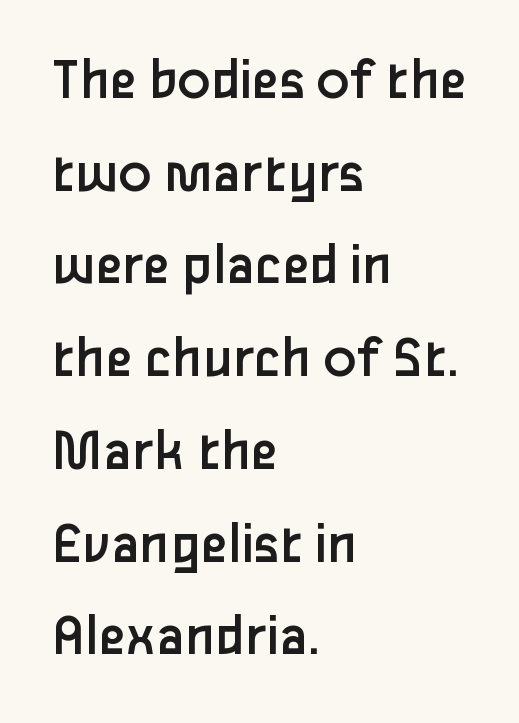
Type style note: lacks serifs. Do the characters align in a grid? No, the font is proportional. Weight: in the light-to-regular range. What stands out about the letter spacing? Nothing — it is the standard amount.
